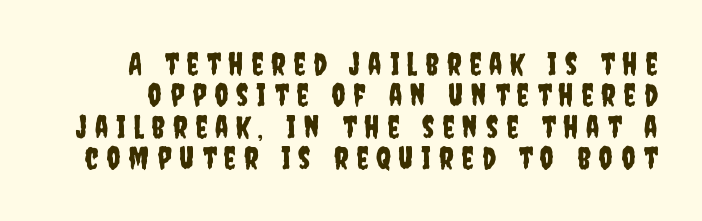
The image shows 31 px condensed sans-serif type, upright; set tight line spacing (1.01x), unusually wide letter spacing (+0.25 em), not underlined; low stroke contrast and a large x-height.
